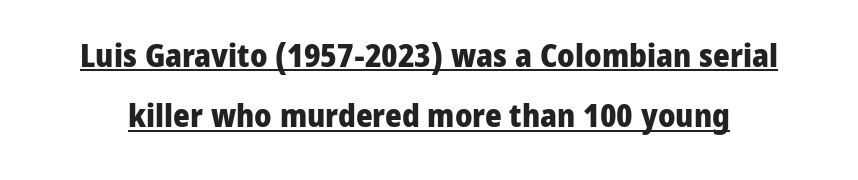
{"serif": "no", "italic": "no", "bold": "yes", "weight": "heavy", "width": "normal", "stroke_contrast": "low", "x_height": "medium", "monospaced": "no", "underline": "yes", "line_spacing_ratio": 1.88, "letter_spacing": "normal", "letter_spacing_em": 0.0, "glyph_px": 32}
